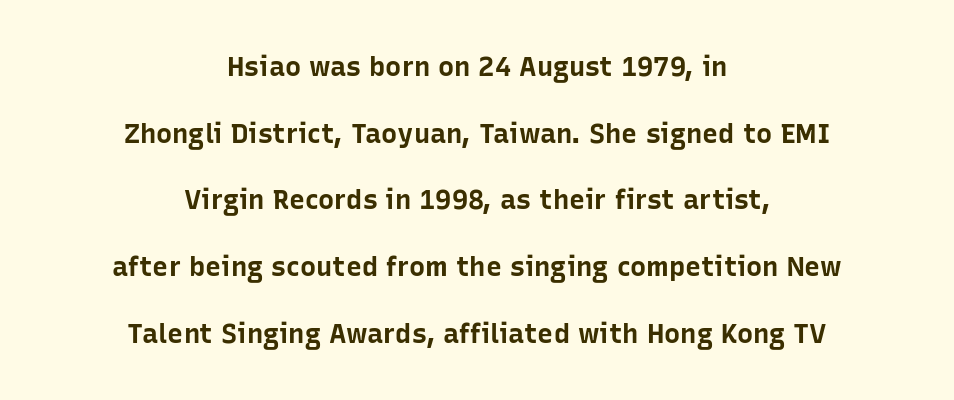
Q: Is the text bold? A: Yes.
Q: Is the text italic (slanted)? A: No, it is upright.
Q: Is the text underlined? A: No.
Q: How is the paragraph aligned? A: Centered.
Q: Is the spacing between letters normal or unusually wide? A: Normal.
Q: Is the spacing between lines tight, normal or loose? A: Loose.
